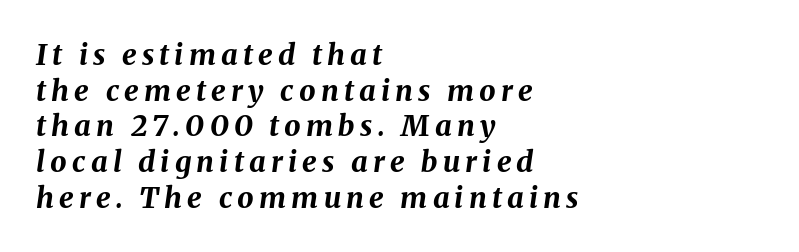
These lines were composed using italics. Compared with an ordinary text face, these strokes are far heavier — a full bold. Quick note: underline off. These lines are set flush left with a ragged right edge. Here the designer chose a conventional face with non-uniform glyph widths.
